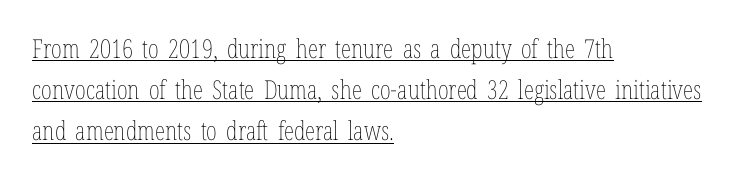
{"italic": "no", "bold": "no", "underline": "yes", "align": "left", "line_spacing": "normal", "line_spacing_ratio": 1.58, "letter_spacing": "normal", "letter_spacing_em": 0.0, "glyph_px": 26}
